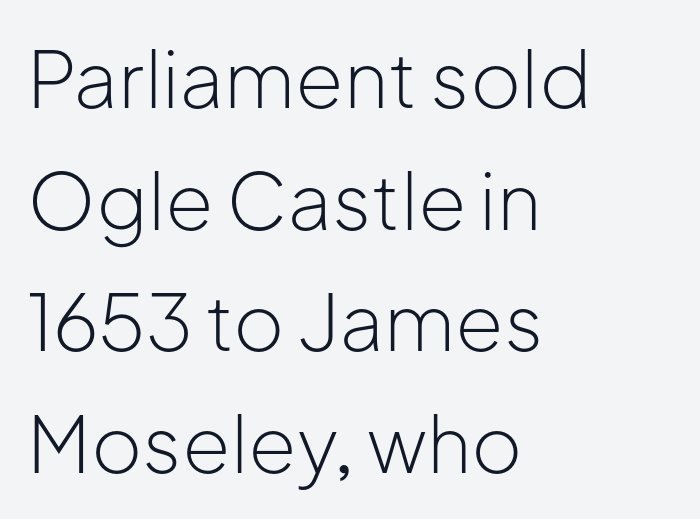
Think standard paragraph weight, or any step lighter than that. Lines of text with bare space underneath. Each letter keeps its own natural width here, so spacing adapts to shape. The passage shown is typeset with a sans-serif family. Normally led — the rows are evenly, conventionally spaced. A student would call this left alignment; a typographer would say flush left, rag right.
